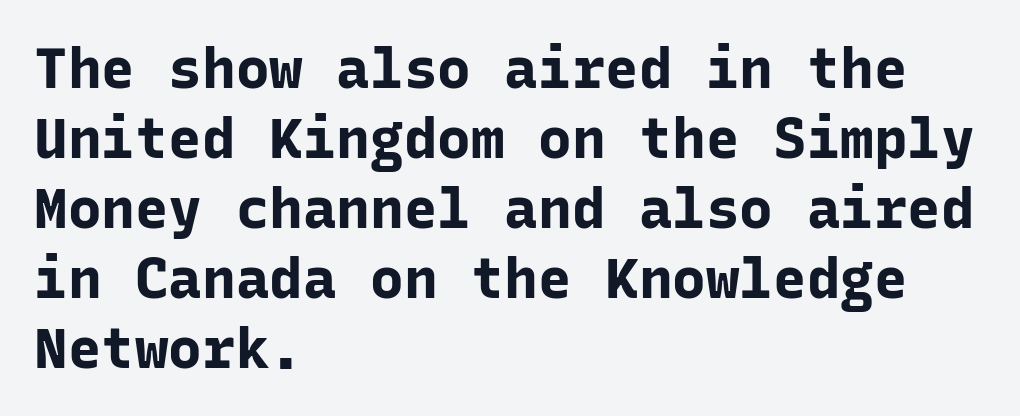
The image shows 56 px bold sans-serif type, upright, monospaced; set left-aligned, normal line spacing (1.25x), normal letter spacing, not underlined; low stroke contrast and a medium x-height.
